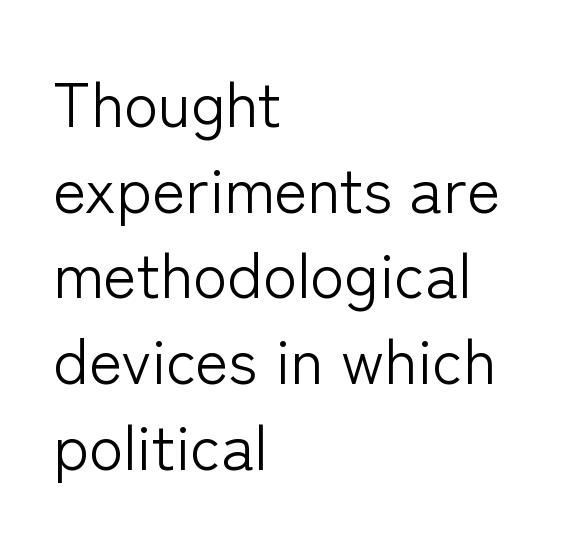
Q: Is the text bold? A: No.
Q: Is the text italic (slanted)? A: No, it is upright.
Q: Is the typeface a serif or a sans-serif typeface? A: Sans-serif.
Q: Is the text underlined? A: No.
Q: How is the paragraph aligned? A: Left-aligned.
Q: Is the spacing between letters normal or unusually wide? A: Normal.
Q: Is the spacing between lines tight, normal or loose? A: Normal.
Q: Width (condensed, normal, or wide)? A: Normal.
Q: Stroke contrast? A: Low.
Q: x-height? A: Medium.
Q: Monospaced? A: No.
